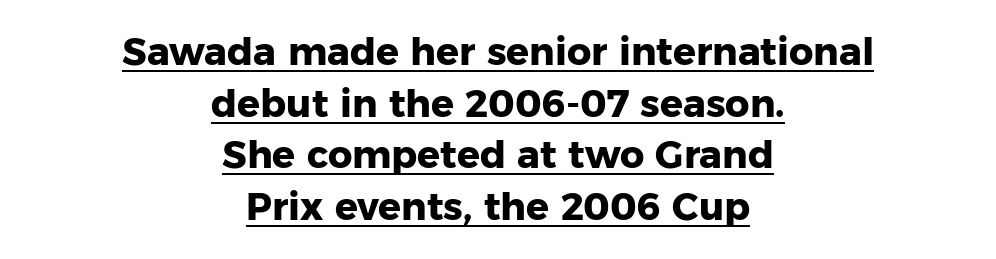
The image shows 38 px heavy sans-serif type, upright; set centered, normal line spacing (1.36x), normal letter spacing, underlined; low stroke contrast and a medium x-height.
